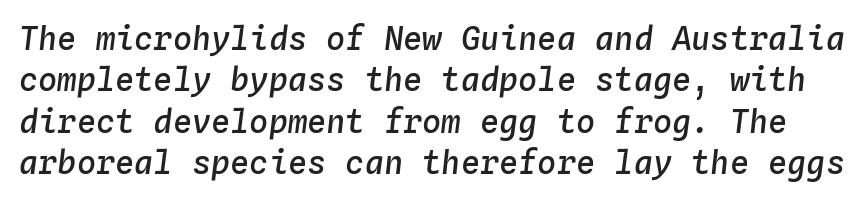
{"italic": "yes", "lean": "right", "slant_degrees": 4, "bold": "semi", "weight": "semibold", "width": "normal", "stroke_contrast": "low", "x_height": "medium", "monospaced": "yes", "underline": "no", "line_spacing": "normal", "line_spacing_ratio": 1.29, "letter_spacing": "normal", "letter_spacing_em": 0.0, "glyph_px": 32}
